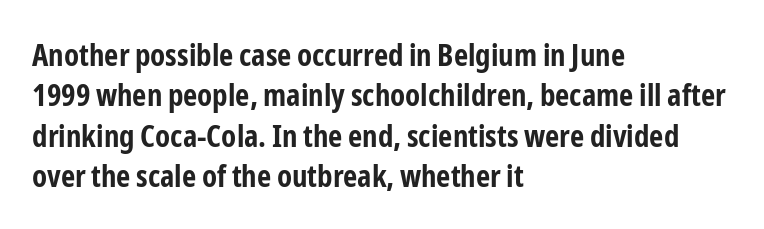
Q: Is the text bold? A: Yes.
Q: Is the text italic (slanted)? A: No, it is upright.
Q: Is the typeface a serif or a sans-serif typeface? A: Sans-serif.
Q: Is the text underlined? A: No.
Q: How is the paragraph aligned? A: Left-aligned.
Q: Is the spacing between letters normal or unusually wide? A: Normal.
Q: Is the spacing between lines tight, normal or loose? A: Normal.
Q: Width (condensed, normal, or wide)? A: Condensed.
Q: Stroke contrast? A: Low.
Q: x-height? A: Medium.
Q: Monospaced? A: No.
